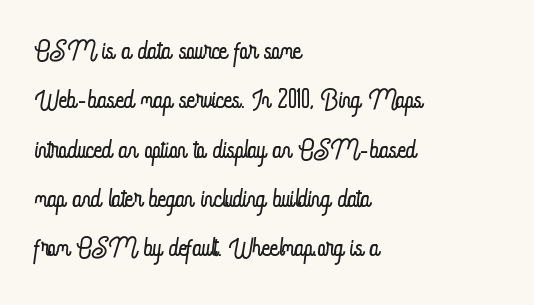
{"bold": "no", "weight": "light", "width": "condensed", "stroke_contrast": "low", "x_height": "small", "monospaced": "no", "underline": "no", "align": "left", "line_spacing": "normal", "line_spacing_ratio": 1.37, "letter_spacing": "normal", "letter_spacing_em": 0.0, "glyph_px": 36}
